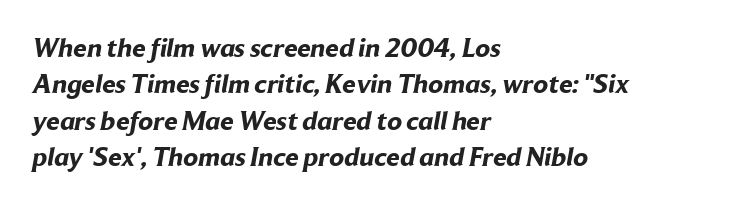
{"bold": "yes", "underline": "no", "align": "left", "line_spacing": "normal", "line_spacing_ratio": 1.35, "letter_spacing": "normal", "letter_spacing_em": 0.0, "glyph_px": 27}
